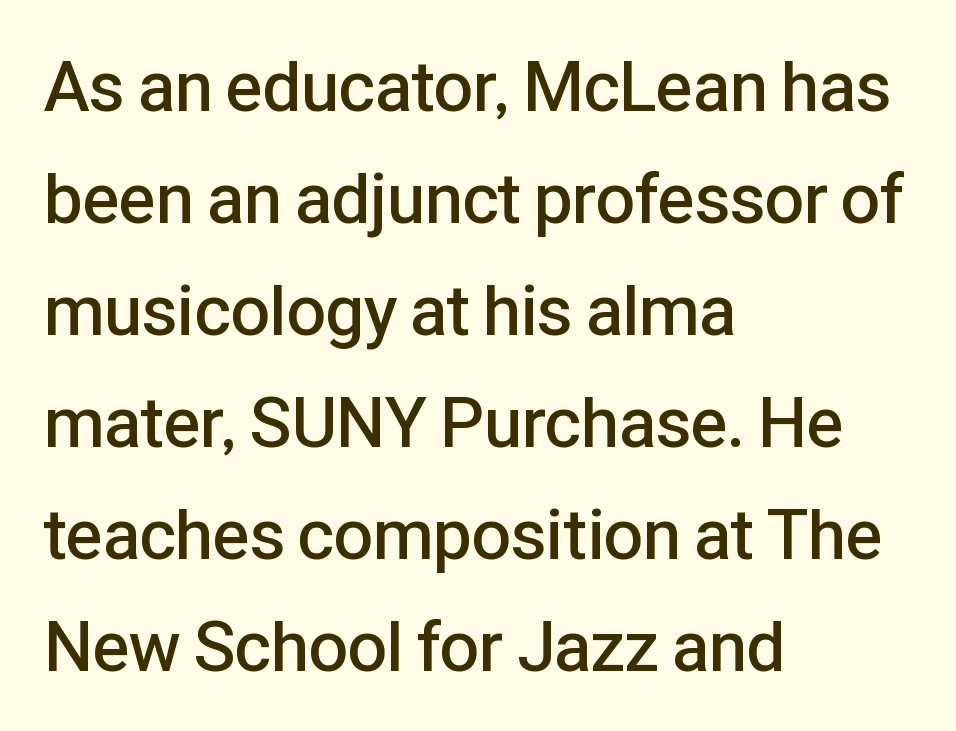
{"serif": "no", "italic": "no", "bold": "semi", "weight": "semibold", "width": "normal", "stroke_contrast": "low", "x_height": "medium", "monospaced": "no", "underline": "no", "align": "left", "line_spacing": "normal", "line_spacing_ratio": 1.6, "letter_spacing": "normal", "letter_spacing_em": 0.0, "glyph_px": 70}
